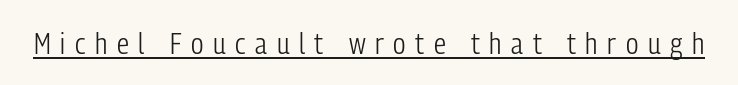
Q: Is the text bold? A: No.
Q: Is the text italic (slanted)? A: No, it is upright.
Q: Is the typeface a serif or a sans-serif typeface? A: Sans-serif.
Q: Is the text underlined? A: Yes.
Q: Is the spacing between letters normal or unusually wide? A: Unusually wide.
Q: Width (condensed, normal, or wide)? A: Condensed.
Q: Stroke contrast? A: Low.
Q: x-height? A: Medium.
Q: Monospaced? A: No.
